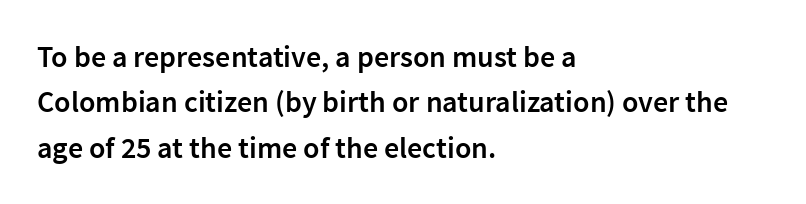
The passage is arranged the way most books set body copy — flush left. Check under the words: just untouched page. The letters stand upright; this is a roman face. How are the letters spaced? Ordinarily, with no added tracking.
